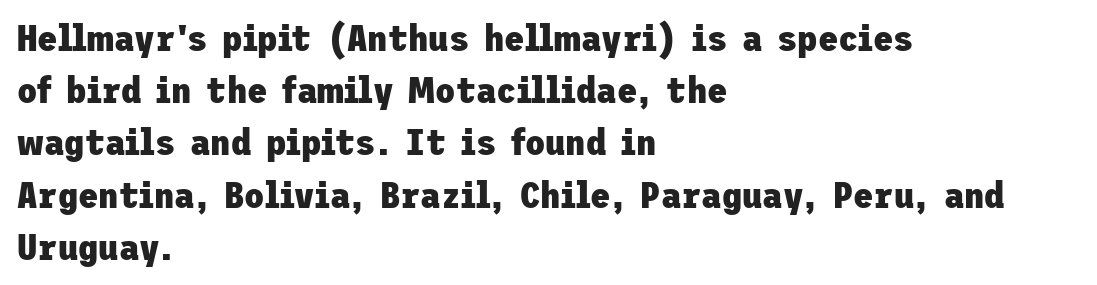
Q: Is the text bold? A: Yes.
Q: Is the text italic (slanted)? A: No, it is upright.
Q: Is the typeface a serif or a sans-serif typeface? A: Sans-serif.
Q: Is the text underlined? A: No.
Q: How is the paragraph aligned? A: Left-aligned.
Q: Is the spacing between letters normal or unusually wide? A: Normal.
Q: Is the spacing between lines tight, normal or loose? A: Normal.
Q: Width (condensed, normal, or wide)? A: Normal.
Q: Stroke contrast? A: Low.
Q: x-height? A: Medium.
